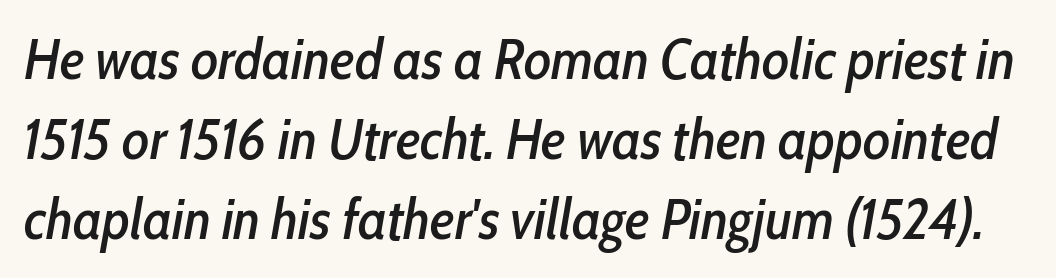
{"italic": "yes", "lean": "right", "slant_degrees": 10, "width": "condensed", "stroke_contrast": "low", "x_height": "medium", "monospaced": "no", "underline": "no", "line_spacing": "normal", "line_spacing_ratio": 1.4, "letter_spacing": "normal", "letter_spacing_em": 0.0, "glyph_px": 57}
